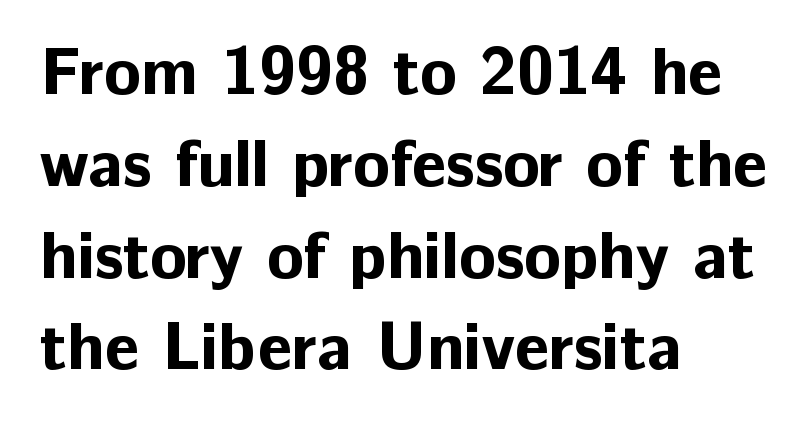
{"serif": "no", "italic": "no", "bold": "yes", "weight": "bold", "width": "normal", "stroke_contrast": "low", "x_height": "medium", "monospaced": "no", "underline": "no", "align": "left", "line_spacing": "normal", "line_spacing_ratio": 1.37, "letter_spacing": "normal", "letter_spacing_em": 0.0, "glyph_px": 67}
